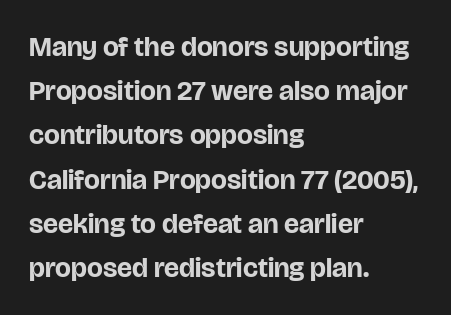
The image shows 28 px bold sans-serif type, upright; set left-aligned, normal line spacing (1.58x), normal letter spacing, not underlined; low stroke contrast and a large x-height.
